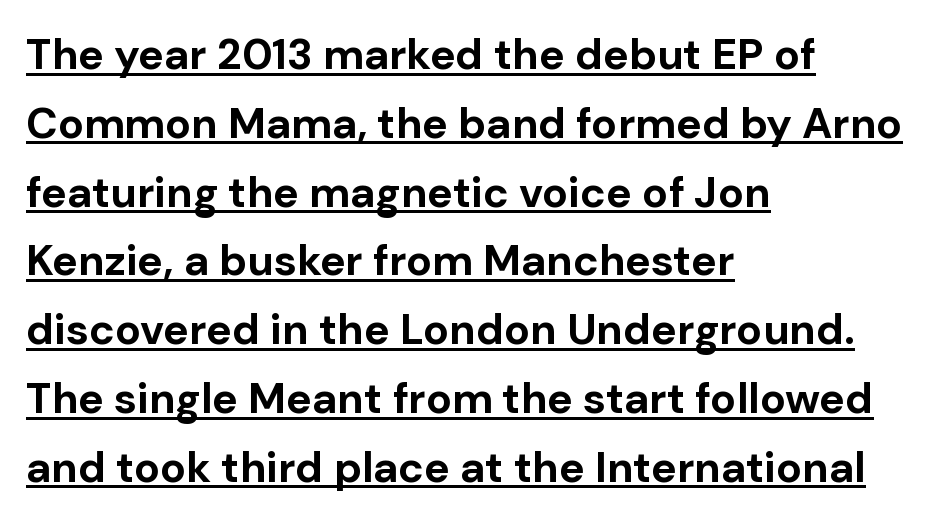
The image shows 43 px bold sans-serif type, upright; set left-aligned, normal line spacing (1.6x), normal letter spacing, underlined; low stroke contrast and a medium x-height.
